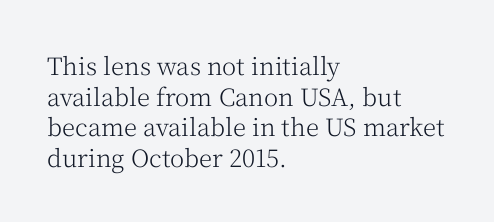
Is the type heavy? It reads as light-to-regular instead. Leftover space on each line is placed entirely after the last word. Characters follow at the spacing the type designer built in. The passage shown stacks its lines at a standard gap.
